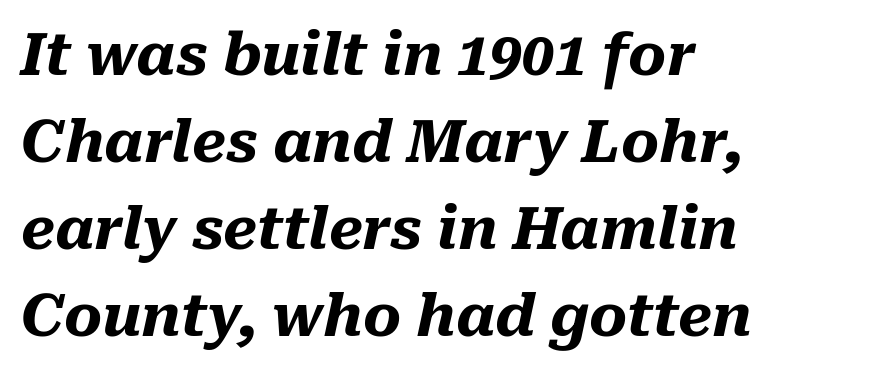
Q: Is the text bold? A: Yes.
Q: Is the text italic (slanted)? A: Yes, it leans right by about 10 degrees.
Q: Is the text underlined? A: No.
Q: How is the paragraph aligned? A: Left-aligned.
Q: Is the spacing between letters normal or unusually wide? A: Normal.
Q: Is the spacing between lines tight, normal or loose? A: Normal.
Q: Width (condensed, normal, or wide)? A: Normal.
Q: Stroke contrast? A: Medium.
Q: x-height? A: Medium.
Q: Monospaced? A: No.
